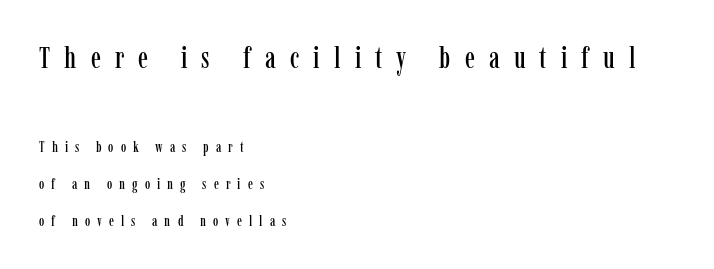
The image shows 30 px condensed serif type, upright; set left-aligned, loose line spacing (2.46x), unusually wide letter spacing (+0.47 em), not underlined; the first (top) block is 2.0x larger; low stroke contrast and a medium x-height.
